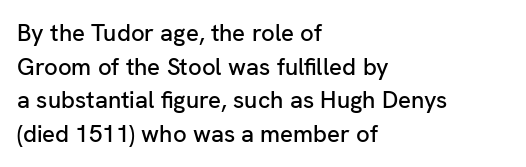
Q: Is the text italic (slanted)? A: No, it is upright.
Q: Is the text underlined? A: No.
Q: How is the paragraph aligned? A: Left-aligned.
Q: Is the spacing between letters normal or unusually wide? A: Normal.
Q: Is the spacing between lines tight, normal or loose? A: Normal.
